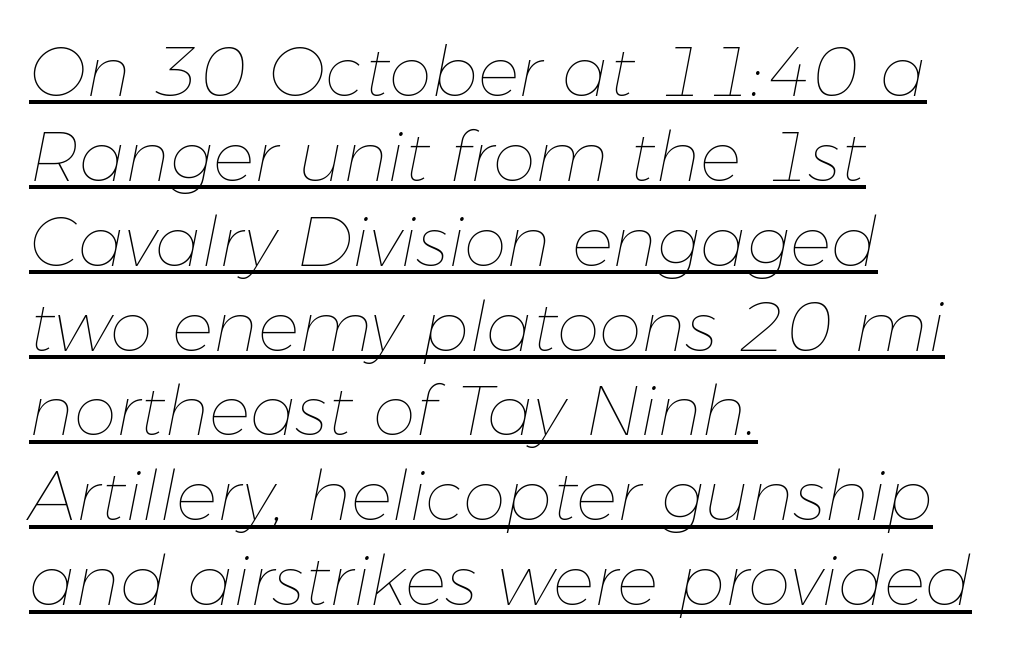
Q: Is the text bold? A: No.
Q: Is the text italic (slanted)? A: Yes, it leans right by about 11 degrees.
Q: Is the text underlined? A: Yes.
Q: How is the paragraph aligned? A: Left-aligned.
Q: Is the spacing between letters normal or unusually wide? A: Normal.
Q: Width (condensed, normal, or wide)? A: Normal.
Q: Stroke contrast? A: Low.
Q: x-height? A: Medium.
Q: Monospaced? A: No.
